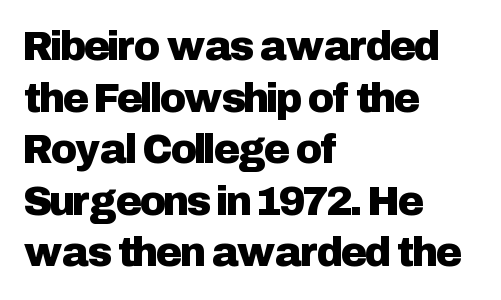
This rendering uses left alignment, leaving the right contour irregular. Standard letterfit; no display-style spreading of the glyphs. Do the letters lean? They stand straight. Nope, no serifs anywhere on these letters. Do the characters align in a grid? No, the font is proportional. Vertical spacing — default.
